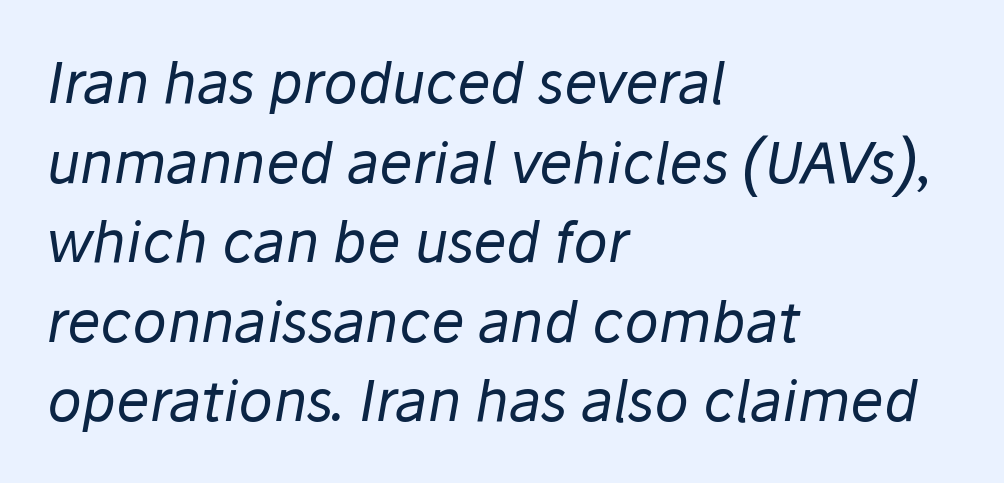
The image shows 56 px regular-weight type, italic (leaning right); set left-aligned, normal line spacing (1.42x), normal letter spacing, not underlined; low stroke contrast and a medium x-height.
